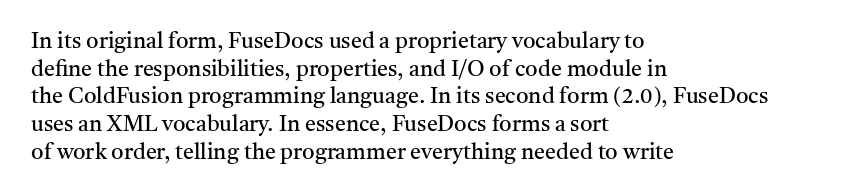
{"italic": "no", "bold": "no", "underline": "no", "align": "left", "line_spacing": "normal", "line_spacing_ratio": 1.26, "letter_spacing": "normal", "letter_spacing_em": 0.0, "glyph_px": 22}
